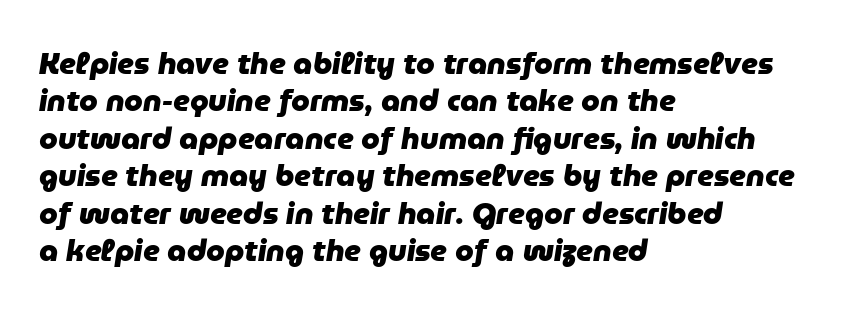
Q: Is the text bold? A: Yes.
Q: Is the text italic (slanted)? A: Yes, it leans right by about 9 degrees.
Q: Is the text underlined? A: No.
Q: How is the paragraph aligned? A: Left-aligned.
Q: Is the spacing between letters normal or unusually wide? A: Normal.
Q: Is the spacing between lines tight, normal or loose? A: Normal.
Q: Width (condensed, normal, or wide)? A: Normal.
Q: Stroke contrast? A: Low.
Q: x-height? A: Medium.
Q: Monospaced? A: No.
